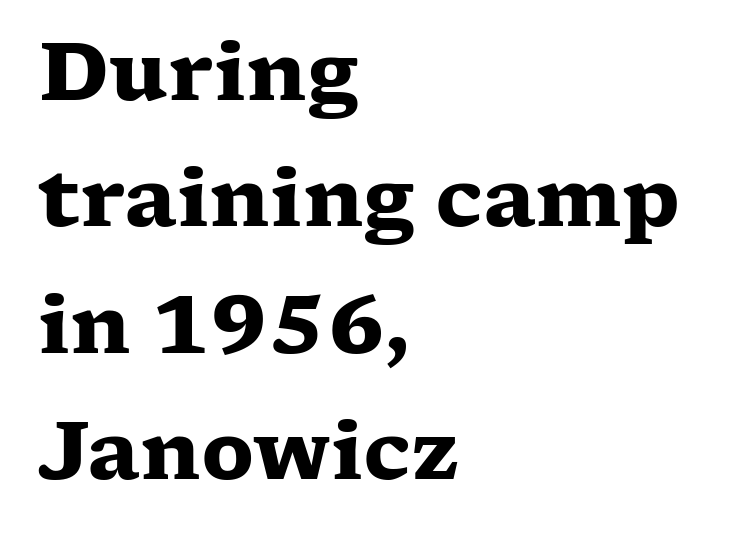
The image shows 80 px heavy, wide serif type, upright; set left-aligned, normal line spacing (1.58x), normal letter spacing, not underlined; low stroke contrast and a medium x-height.
